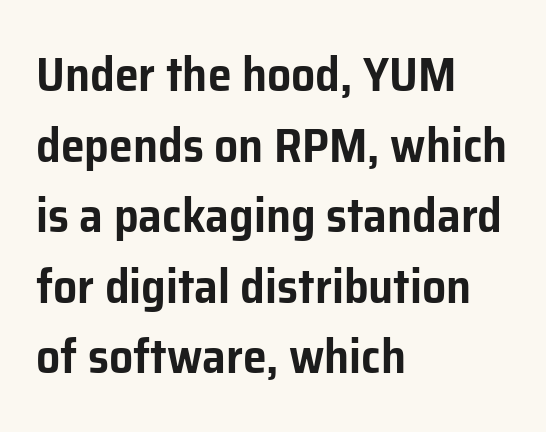
{"serif": "no", "italic": "no", "width": "normal", "stroke_contrast": "low", "x_height": "medium", "monospaced": "no", "underline": "no", "align": "left", "line_spacing": "normal", "line_spacing_ratio": 1.47, "letter_spacing": "normal", "letter_spacing_em": 0.0, "glyph_px": 48}
